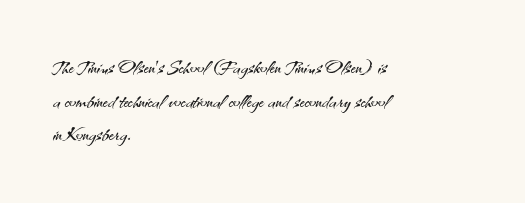
Q: Is the text bold? A: No.
Q: Is the text italic (slanted)? A: Yes.
Q: Is the text underlined? A: No.
Q: How is the paragraph aligned? A: Left-aligned.
Q: Is the spacing between letters normal or unusually wide? A: Normal.
Q: Is the spacing between lines tight, normal or loose? A: Normal.
